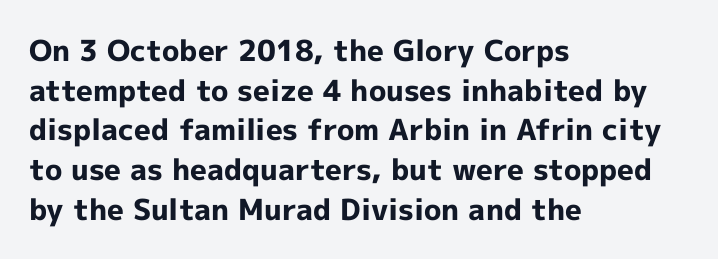
The letters advance in unequal steps, a hallmark of proportional type. Normally led — the rows are evenly, conventionally spaced. Underline: absent. Strong, thick strokes mark this as bold type.
